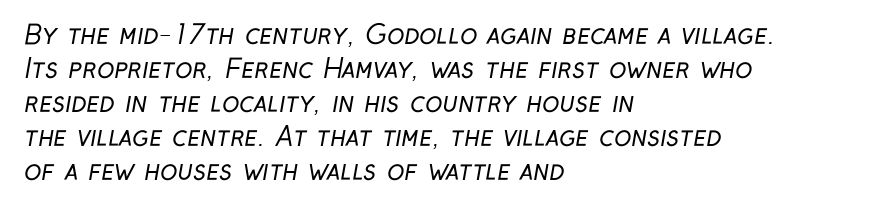
Q: Is the text bold? A: No.
Q: Is the text underlined? A: No.
Q: How is the paragraph aligned? A: Left-aligned.
Q: Is the spacing between letters normal or unusually wide? A: Normal.
Q: Is the spacing between lines tight, normal or loose? A: Normal.
